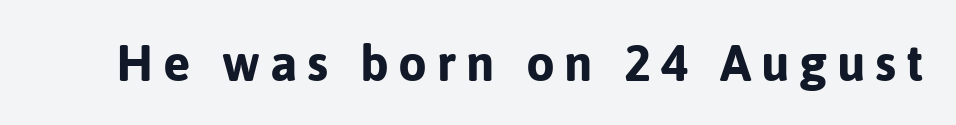
Q: Is the text bold? A: Yes.
Q: Is the text italic (slanted)? A: No, it is upright.
Q: Is the typeface a serif or a sans-serif typeface? A: Sans-serif.
Q: Is the text underlined? A: No.
Q: Width (condensed, normal, or wide)? A: Normal.
Q: Stroke contrast? A: Low.
Q: x-height? A: Medium.
Q: Monospaced? A: No.
